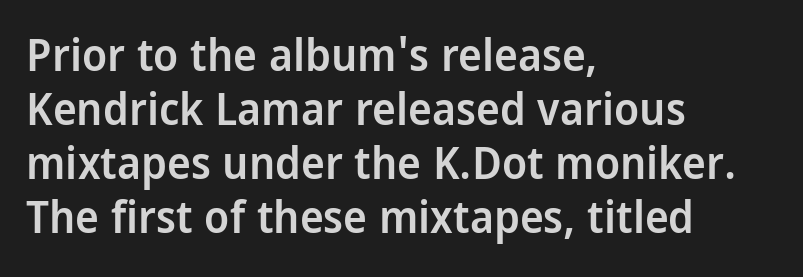
A fair bit of extra ink — the face is semibold, not bold. Inter-character spacing is left at the font's built-in metrics. Clear beneath every line of the passage. The type family on display is of the sans-serif kind. Is the block centered? No — it sits flush against the left margin.
